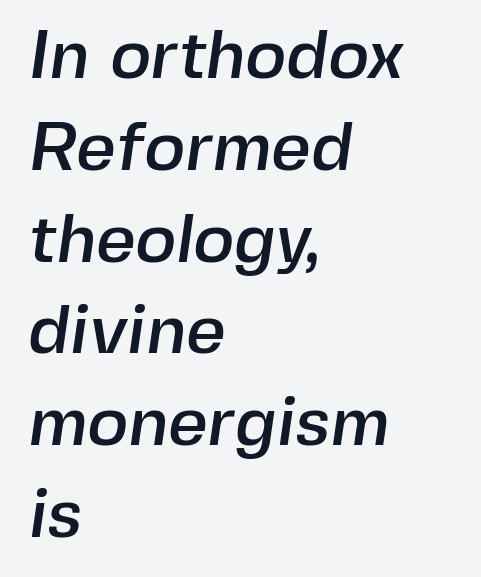
Q: Is the typeface a serif or a sans-serif typeface? A: Sans-serif.
Q: Is the text underlined? A: No.
Q: How is the paragraph aligned? A: Left-aligned.
Q: Is the spacing between letters normal or unusually wide? A: Normal.
Q: Is the spacing between lines tight, normal or loose? A: Normal.
Q: Width (condensed, normal, or wide)? A: Normal.
Q: x-height? A: Medium.
Q: Monospaced? A: No.
